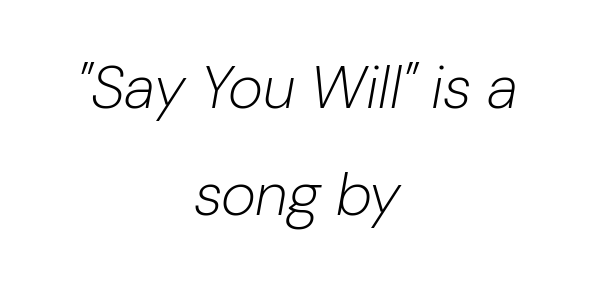
These glyphs show unthickened strokes, regular width or finer. Italic: yes, the glyphs are oblique. Descenders are the only things crossing below the line. The text block is weighted toward neither margin, spreading evenly from the middle.
